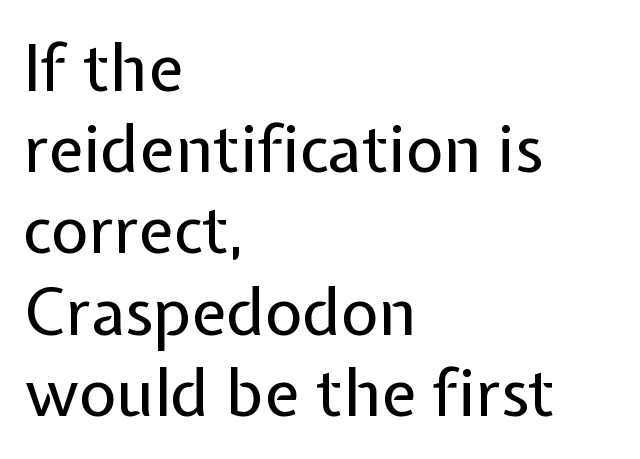
The image shows 65 px regular-weight sans-serif type, upright; set left-aligned, normal line spacing (1.25x), normal letter spacing, not underlined; low stroke contrast and a medium x-height.
